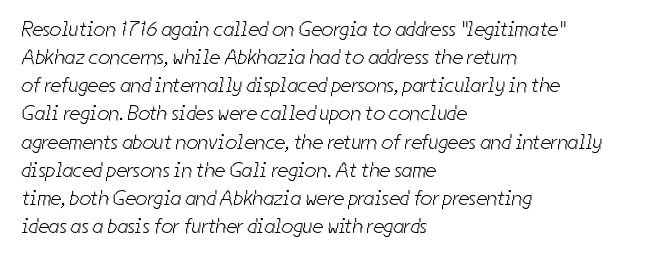
Q: Is the text bold? A: No.
Q: Is the text underlined? A: No.
Q: How is the paragraph aligned? A: Left-aligned.
Q: Is the spacing between letters normal or unusually wide? A: Normal.
Q: Is the spacing between lines tight, normal or loose? A: Normal.
